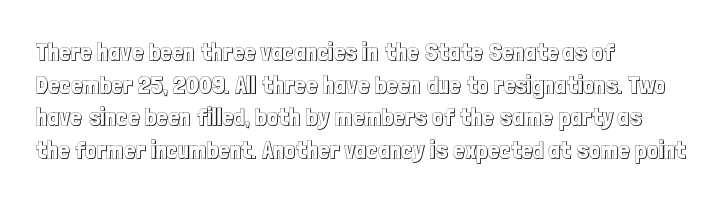
The tracking reads as untouched default to a designer's eye. Has an underline been added? It has not. Where is the straight margin? On the left. A typesetter would call this leading conventional body-copy spacing.
